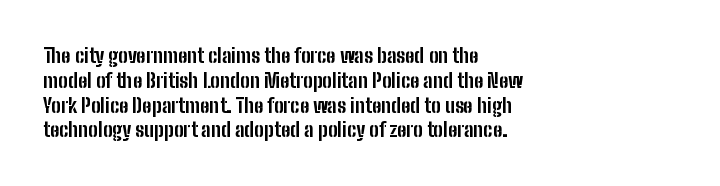
{"italic": "no", "bold": "yes", "underline": "no", "align": "left", "line_spacing_ratio": 1.24, "letter_spacing": "normal", "letter_spacing_em": 0.0, "glyph_px": 20}
